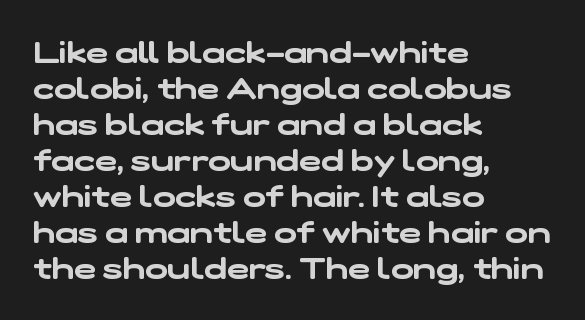
The letterforms sit shoulder to shoulder at normal distance. The face used here is a sans, in the tradition of grotesques and geometrics. The rendering anchors every line to the left-hand side. Check under the words: just untouched page.
